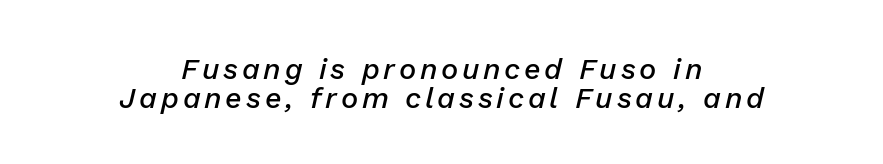
Quick note: underline off. The rendering uses natural spacing where letterforms have individual widths. There's an unmistakable incline to the writing here. Is there much room between lines? No — they nearly touch.
